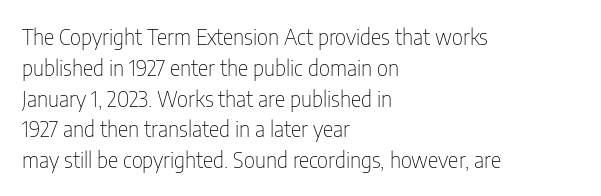
Q: Is the text bold? A: No.
Q: Is the text italic (slanted)? A: No, it is upright.
Q: Is the text underlined? A: No.
Q: How is the paragraph aligned? A: Left-aligned.
Q: Is the spacing between letters normal or unusually wide? A: Normal.
Q: Is the spacing between lines tight, normal or loose? A: Normal.
